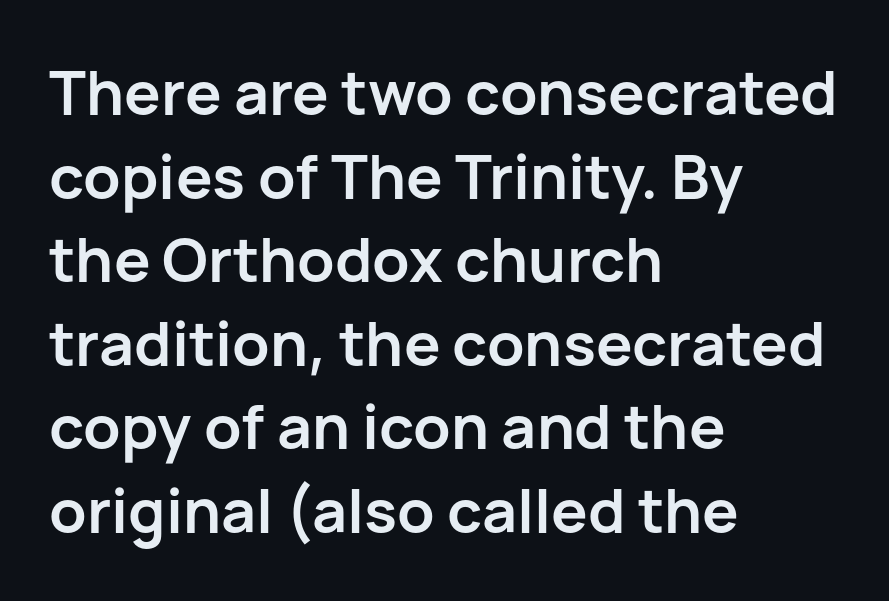
{"serif": "no", "italic": "no", "bold": "yes", "weight": "semibold", "width": "normal", "stroke_contrast": "low", "x_height": "medium", "monospaced": "no", "underline": "no", "align": "left", "line_spacing": "normal", "line_spacing_ratio": 1.37, "letter_spacing": "normal", "letter_spacing_em": 0.0, "glyph_px": 61}
